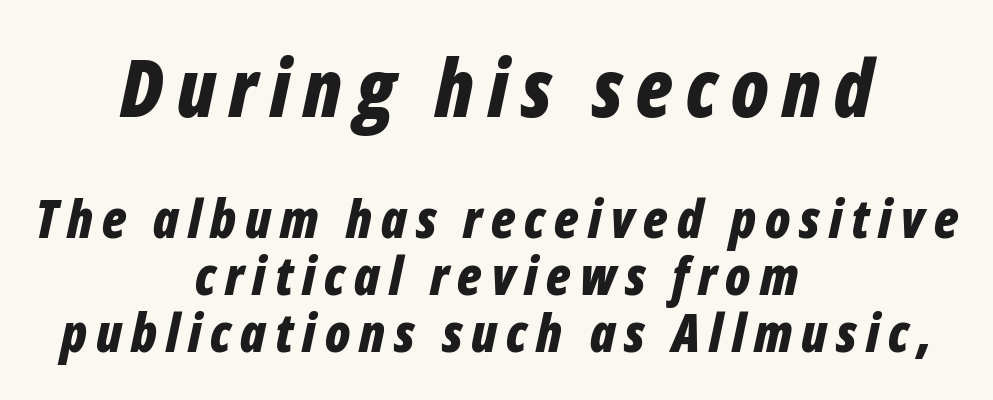
{"italic": "yes", "lean": "right", "slant_degrees": 12, "bold": "yes", "weight": "bold", "width": "condensed", "stroke_contrast": "low", "x_height": "medium", "monospaced": "no", "underline": "no", "align": "center", "line_spacing": "tight", "line_spacing_ratio": 1.08, "larger_block": "first", "size_ratio": 1.49, "glyph_px": 79}
